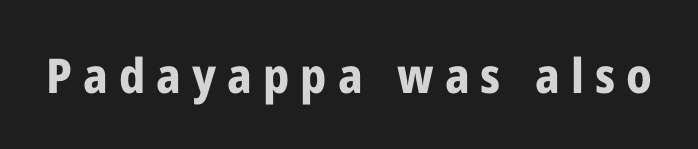
{"serif": "no", "italic": "no", "bold": "yes", "weight": "bold", "width": "condensed", "stroke_contrast": "low", "x_height": "medium", "monospaced": "no", "underline": "no", "letter_spacing": "wide", "letter_spacing_em": 0.23, "glyph_px": 48}
